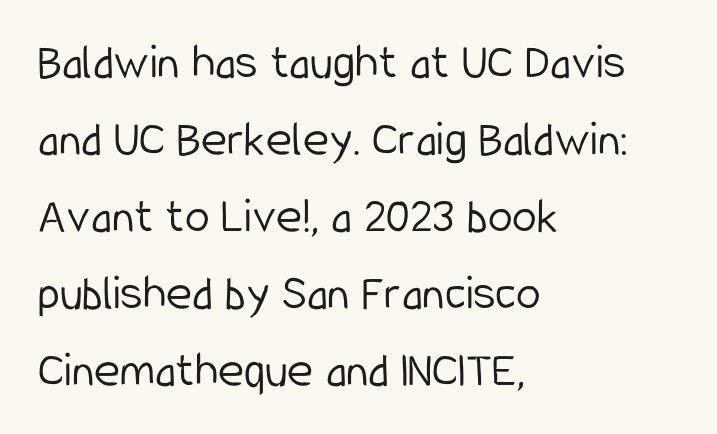
Each line starts at the same left margin while the right side varies. Baseline-to-baseline distance is the conventional proportion of letter height. Spacing verdict: proportional, widths tailored to each character. The zone under the glyphs is completely vacant. Short note: letters normally spaced.
